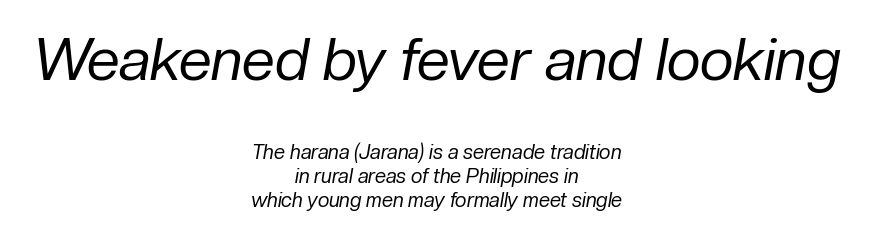
Q: Is the text bold? A: No.
Q: Is the text italic (slanted)? A: Yes, it leans right by about 10 degrees.
Q: Is the text underlined? A: No.
Q: How is the paragraph aligned? A: Centered.
Q: Is the spacing between letters normal or unusually wide? A: Normal.
Q: Which block of text is set in a larger size, the first (top) or the second (bottom)? A: The first (top) one.
Q: Width (condensed, normal, or wide)? A: Normal.
Q: Stroke contrast? A: Low.
Q: x-height? A: Medium.
Q: Monospaced? A: No.
